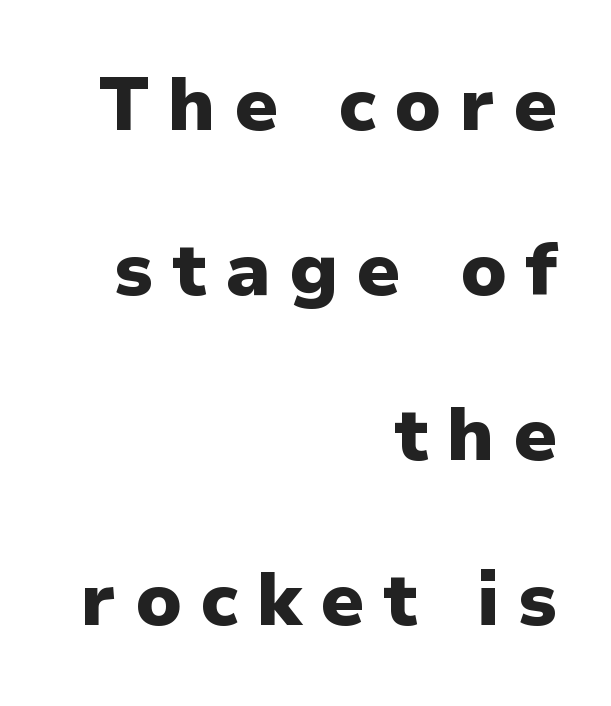
{"serif": "no", "italic": "no", "bold": "yes", "weight": "heavy", "width": "normal", "stroke_contrast": "low", "x_height": "medium", "monospaced": "no", "underline": "no", "align": "right", "line_spacing": "loose", "line_spacing_ratio": 2.2, "letter_spacing": "wide", "letter_spacing_em": 0.25, "glyph_px": 75}
